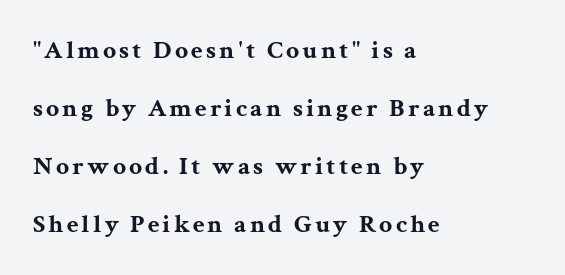
Chunky letters — that's bold for sure. The setting favours the left margin, as ordinary paragraphs usually do. Is there any slant? The stems are plumb. Successive baselines arrive slowly, with a big drop between each.
